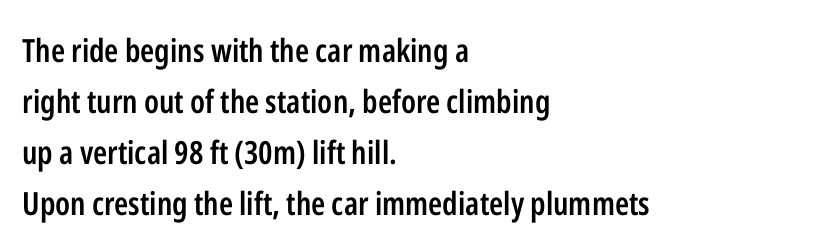
Here the designer chose a conventional face with non-uniform glyph widths. This sample keeps an unexceptional amount of space between lines. This is the in-between weight designers call semibold or demi. This sample is left-justified, so line endings fall wherever the words run out.
